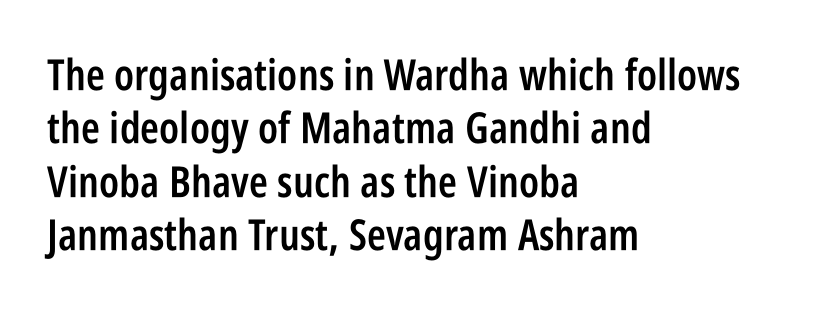
The image shows 43 px semibold, condensed sans-serif type, upright; set left-aligned, line spacing 1.24x, normal letter spacing, not underlined; low stroke contrast and a large x-height.
